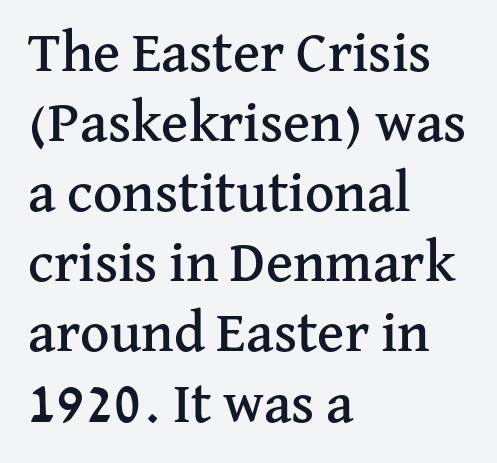
The image shows 57 px serif type, upright; set left-aligned, line spacing 1.23x, normal letter spacing, not underlined; medium stroke contrast and a medium x-height.
